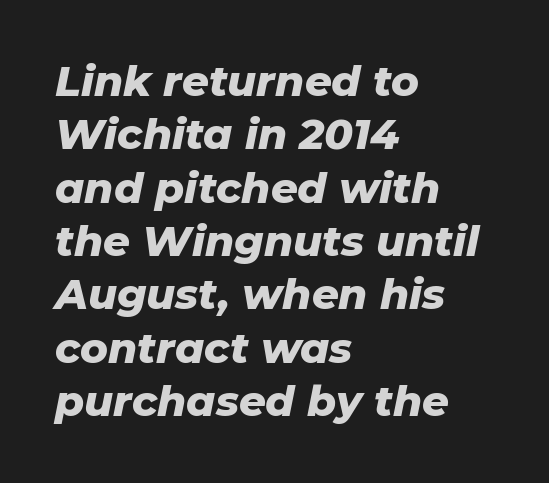
Honestly, the row spacing looks completely unremarkable. The font's italic variant was chosen for this text. Stroke thickness is high; the sample reads as a true bold. The passage shown is typed in a proportional face where columns would drift.
